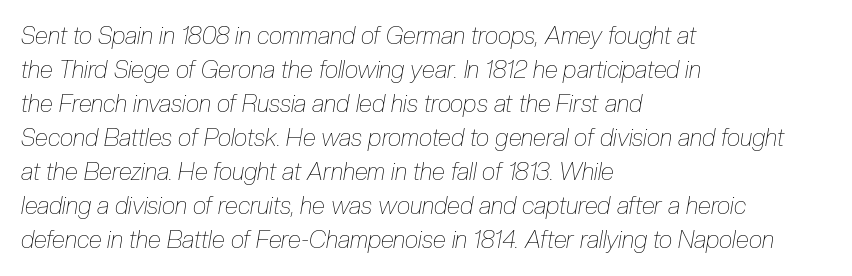
The image shows 24 px text type, italic (leaning right); set left-aligned, normal line spacing (1.42x), normal letter spacing, not underlined.
